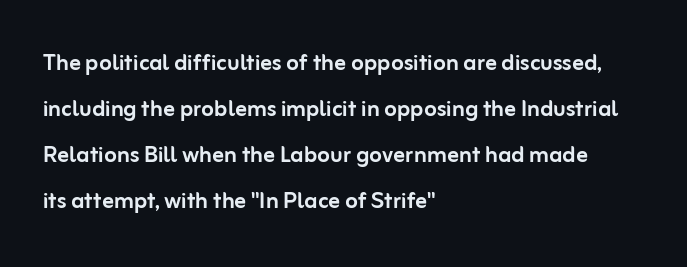
The image shows 29 px sans-serif type, upright; set left-aligned, normal line spacing (1.59x), normal letter spacing, not underlined; low stroke contrast and a medium x-height.
